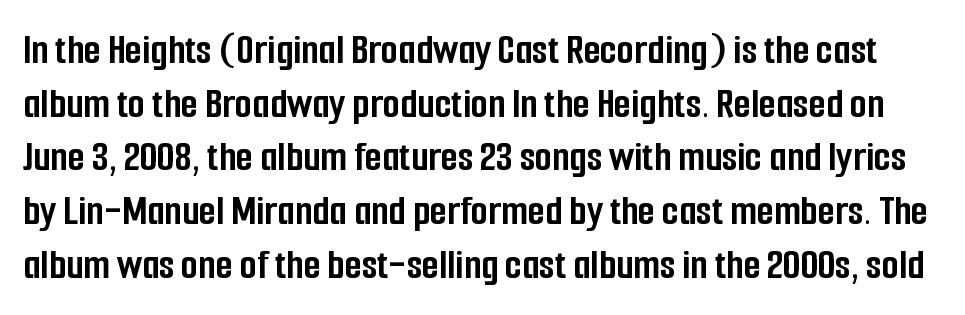
Descenders hang freely into open space. The letters stand upright; this is a roman face. Letterform terminals end flat and unadorned throughout the passage. Spacing between characters is what you'd get straight out of the box. These lines are rendered in a variable-pitch font.
